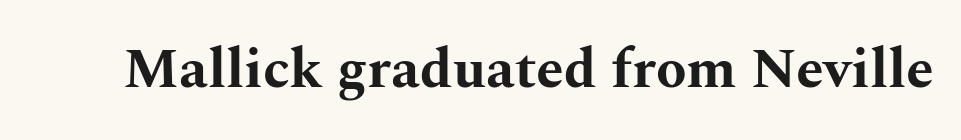
The image shows 56 px bold, wide serif type, upright; set normal letter spacing, not underlined; medium stroke contrast and a medium x-height.
